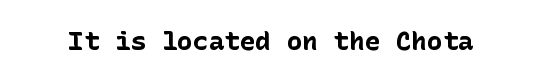
{"italic": "no", "bold": "yes", "underline": "no", "letter_spacing": "normal", "letter_spacing_em": 0.0, "glyph_px": 26}
